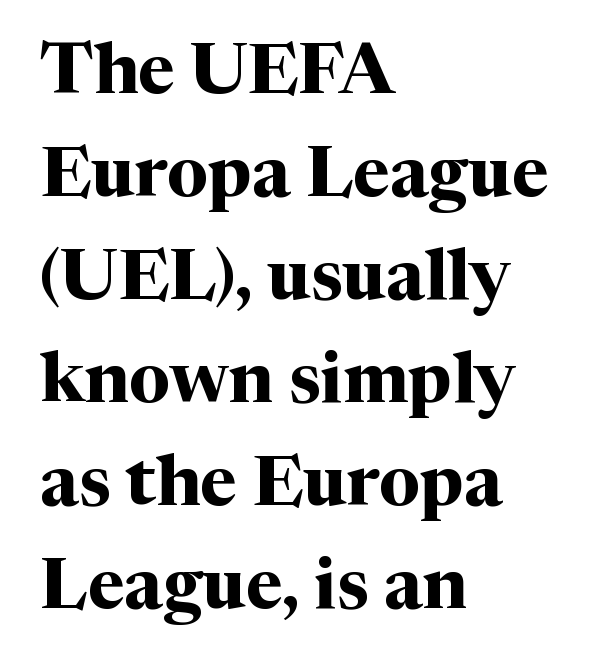
{"serif": "yes", "italic": "no", "bold": "yes", "weight": "bold", "width": "normal", "stroke_contrast": "medium", "x_height": "medium", "monospaced": "no", "underline": "no", "align": "left", "line_spacing": "normal", "line_spacing_ratio": 1.45, "letter_spacing": "normal", "letter_spacing_em": 0.0, "glyph_px": 71}
